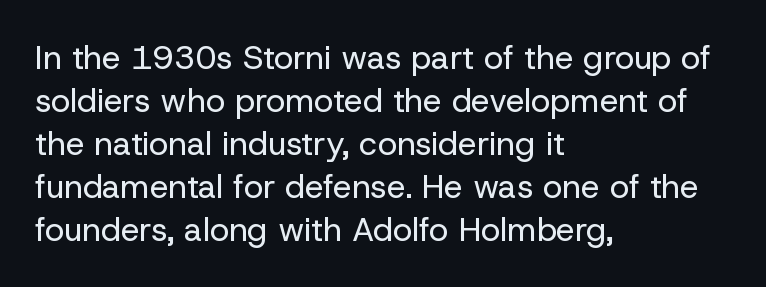
Reading down the block, your eye returns to a fixed left position each line. The type sits square on the baseline with zero lean. Rows of type keep a routine distance in the vertical direction. Tracking value appears to be zero — textbook default spacing.
